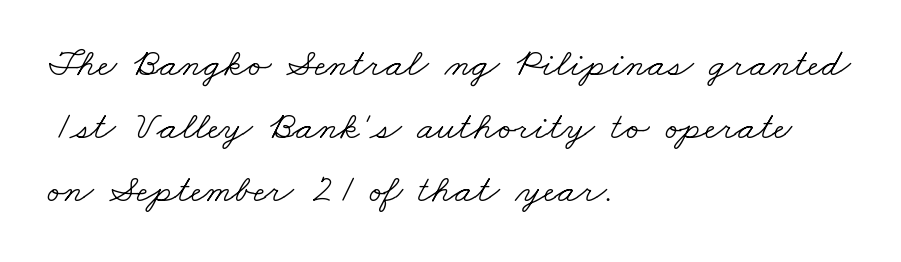
Spacing verdict: proportional, widths tailored to each character. In terms of leading, this rendering sits right in the middle. A light-to-regular cut is what we see here. Letterform terminals end in serifs throughout the passage.
